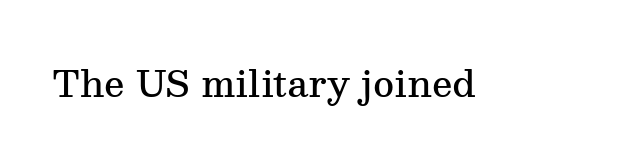
The image shows 36 px semibold serif type, upright; set normal letter spacing, not underlined; medium stroke contrast and a medium x-height.
